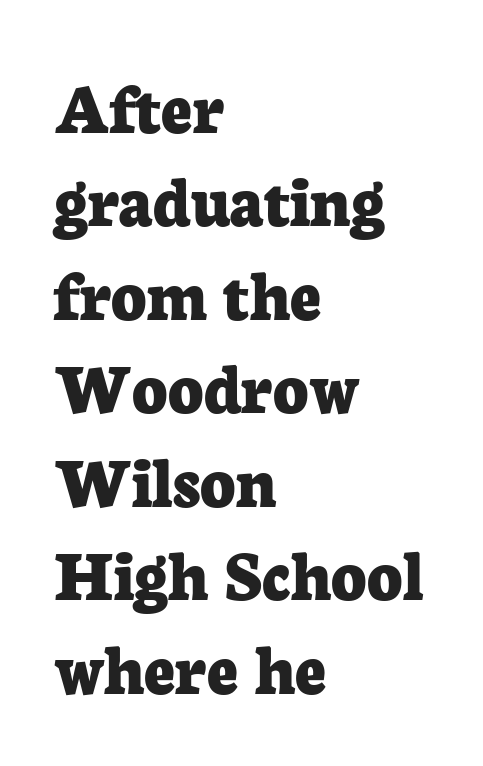
The image shows 76 px bold serif type, upright; set left-aligned, line spacing 1.23x, normal letter spacing, not underlined; low stroke contrast and a medium x-height.
